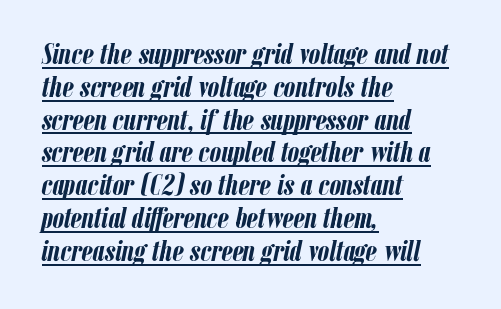
{"italic": "yes", "lean": "right", "slant_degrees": 12, "bold": "yes", "weight": "semibold", "width": "condensed", "stroke_contrast": "low", "x_height": "medium", "monospaced": "no", "underline": "yes", "align": "left", "line_spacing": "tight", "line_spacing_ratio": 1.13, "letter_spacing": "normal", "letter_spacing_em": 0.0, "glyph_px": 29}
